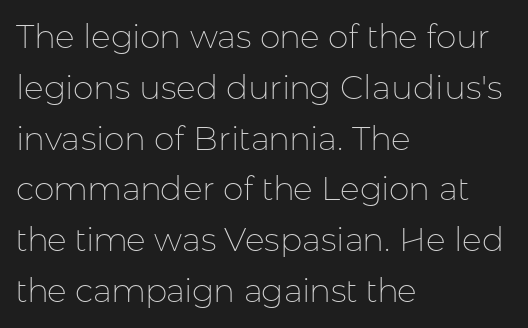
{"serif": "no", "italic": "no", "bold": "no", "weight": "thin", "width": "normal", "stroke_contrast": "low", "x_height": "medium", "monospaced": "no", "underline": "no", "align": "left", "line_spacing": "normal", "line_spacing_ratio": 1.54, "letter_spacing": "normal", "letter_spacing_em": 0.0, "glyph_px": 33}
